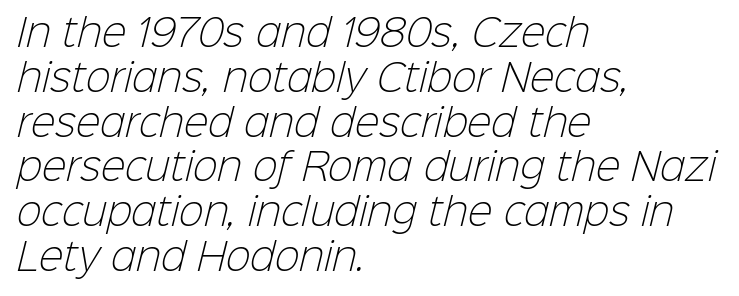
{"serif": "no", "bold": "no", "weight": "light", "width": "normal", "stroke_contrast": "low", "x_height": "medium", "monospaced": "no", "underline": "no", "align": "left", "line_spacing_ratio": 1.21, "letter_spacing": "normal", "letter_spacing_em": 0.0, "glyph_px": 37}
